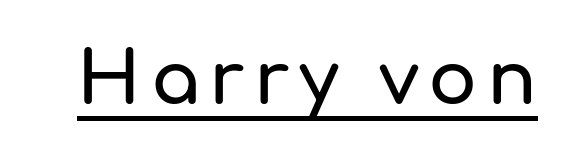
Q: Is the text italic (slanted)? A: No, it is upright.
Q: Is the typeface a serif or a sans-serif typeface? A: Sans-serif.
Q: Is the text underlined? A: Yes.
Q: Width (condensed, normal, or wide)? A: Normal.
Q: Stroke contrast? A: Low.
Q: x-height? A: Medium.
Q: Monospaced? A: No.
